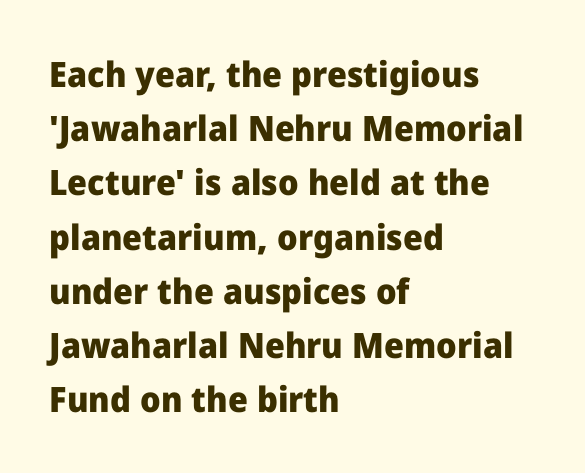
The image shows 35 px heavy sans-serif type, upright; set left-aligned, normal line spacing (1.55x), normal letter spacing, not underlined; low stroke contrast and a medium x-height.
